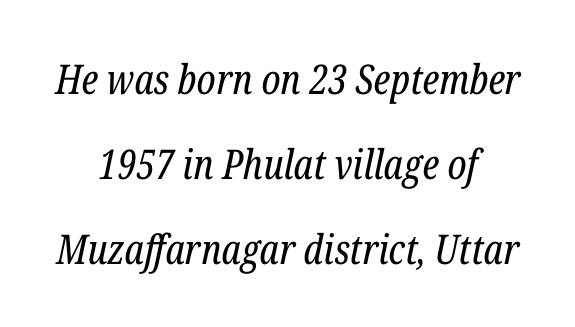
{"serif": "yes", "italic": "yes", "lean": "right", "slant_degrees": 12, "bold": "no", "weight": "regular", "width": "condensed", "stroke_contrast": "low", "x_height": "medium", "monospaced": "no", "underline": "no", "align": "center", "line_spacing": "loose", "line_spacing_ratio": 2.07, "letter_spacing": "normal", "letter_spacing_em": 0.0, "glyph_px": 41}
